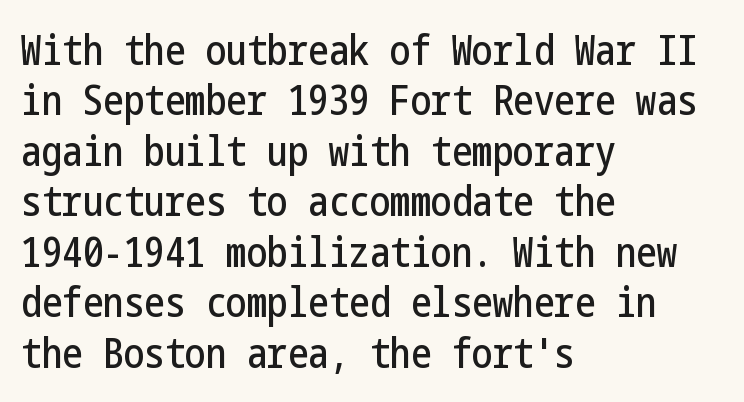
This rendering leaves character spacing at its baseline value. Each line starts at the same left margin while the right side varies. What kind of face is this? One without serifs — a sans. The lettering stays uniformly vertical, giving the passage a roman look.
